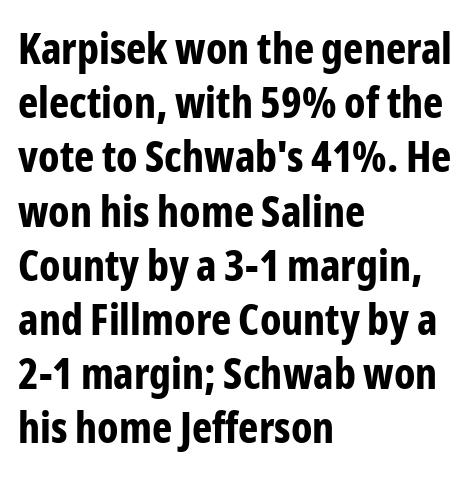
The image shows 43 px bold, condensed sans-serif type, upright; set left-aligned, normal line spacing (1.26x), normal letter spacing, not underlined; low stroke contrast and a medium x-height.
